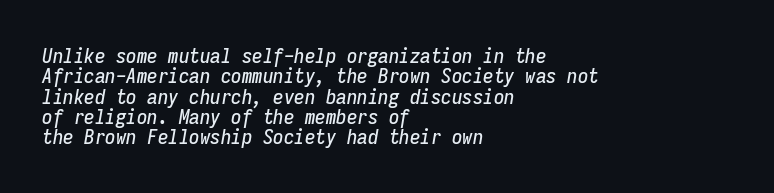
The image shows 21 px text type, italic (leaning right); set left-aligned, tight line spacing (0.97x), normal letter spacing, not underlined.
